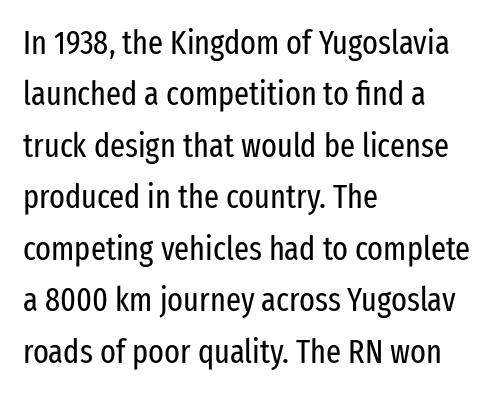
{"serif": "no", "italic": "no", "bold": "no", "weight": "regular", "width": "condensed", "stroke_contrast": "low", "x_height": "medium", "monospaced": "no", "underline": "no", "align": "left", "line_spacing": "normal", "line_spacing_ratio": 1.56, "letter_spacing": "normal", "letter_spacing_em": 0.0, "glyph_px": 33}
